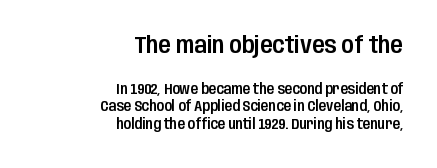
{"italic": "no", "underline": "no", "align": "right", "line_spacing": "normal", "line_spacing_ratio": 1.27, "letter_spacing": "normal", "letter_spacing_em": 0.0, "larger_block": "first", "size_ratio": 1.64, "glyph_px": 23}
